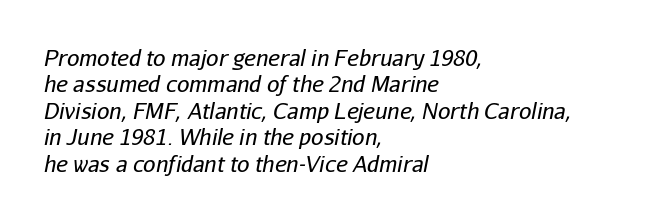
A light-to-regular cut is what we see here. The passage shown is not underscored anywhere. The paragraph has a hard left edge and a soft right edge. Does the lettering tilt? It does — this is italic. How are the letters spaced? Ordinarily, with no added tracking.
